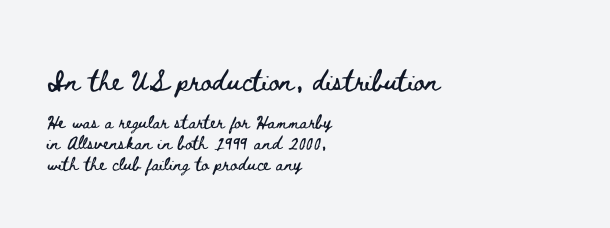
{"underline": "no", "align": "left", "line_spacing_ratio": 1.23, "letter_spacing": "normal", "letter_spacing_em": 0.0, "larger_block": "first", "size_ratio": 1.53, "glyph_px": 26}
